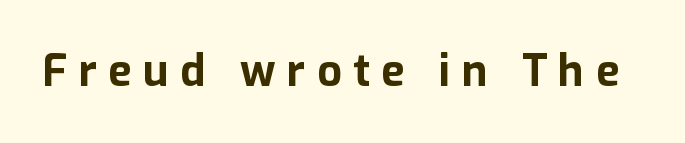
Set as a true bold cut, around the 700 mark. The rendering uses natural spacing where letterforms have individual widths. The designer went with a sans here, leaving each stem footless. Students, note that the glyphs here are deliberately spaced far apart. The lettering holds an erect, upright posture throughout.
